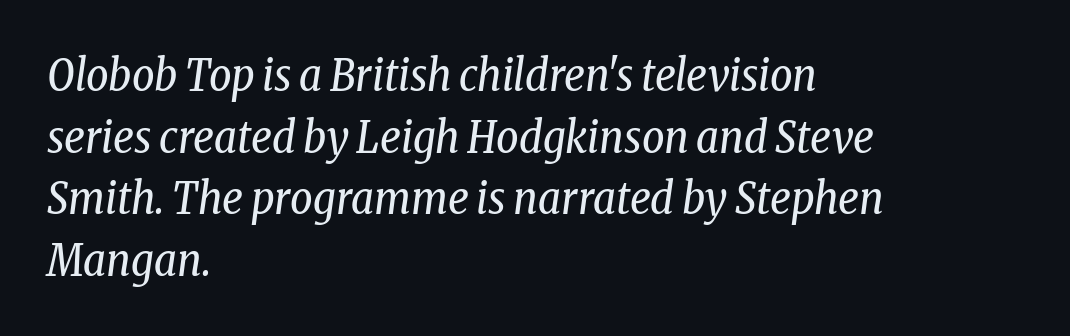
Q: Is the text bold? A: No.
Q: Is the text italic (slanted)? A: Yes, it leans right by about 8 degrees.
Q: Is the typeface a serif or a sans-serif typeface? A: Serif.
Q: Is the text underlined? A: No.
Q: How is the paragraph aligned? A: Left-aligned.
Q: Is the spacing between letters normal or unusually wide? A: Normal.
Q: Is the spacing between lines tight, normal or loose? A: Normal.
Q: Width (condensed, normal, or wide)? A: Condensed.
Q: Stroke contrast? A: Low.
Q: x-height? A: Medium.
Q: Monospaced? A: No.
